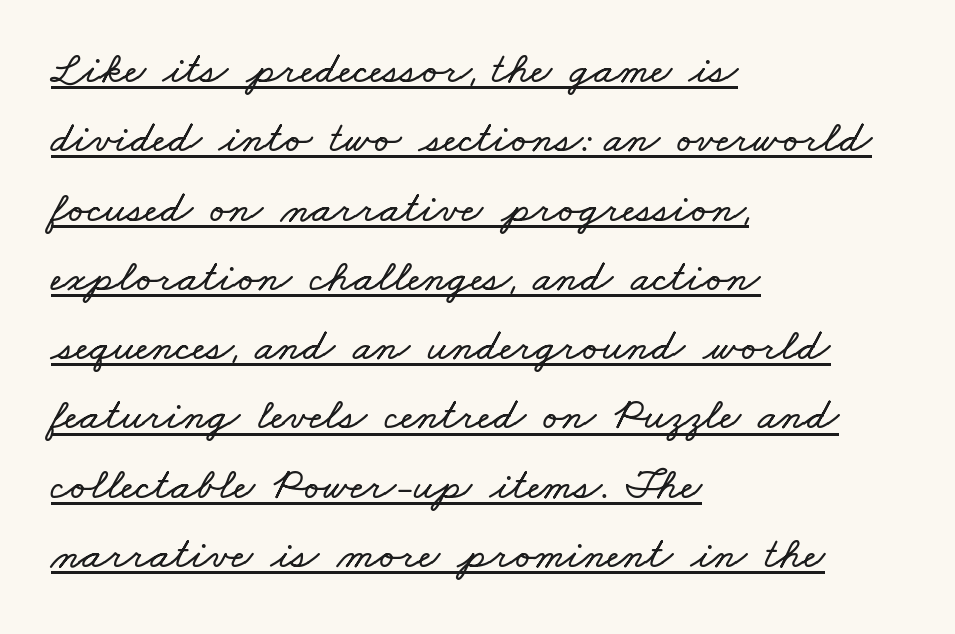
The image shows 45 px wide type; set left-aligned, normal line spacing (1.54x), normal letter spacing, underlined; low stroke contrast and a small x-height.
